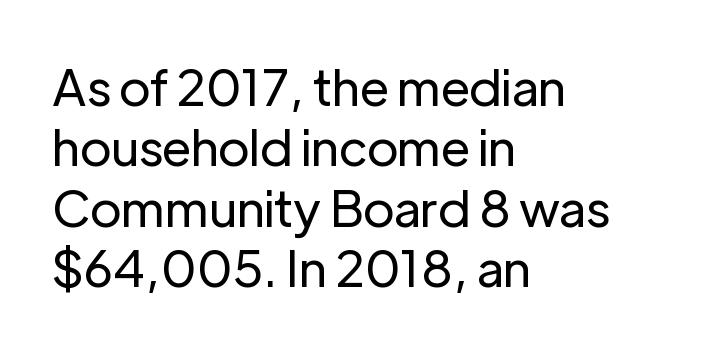
Q: Is the text bold? A: No.
Q: Is the text italic (slanted)? A: No, it is upright.
Q: Is the typeface a serif or a sans-serif typeface? A: Sans-serif.
Q: Is the text underlined? A: No.
Q: How is the paragraph aligned? A: Left-aligned.
Q: Is the spacing between letters normal or unusually wide? A: Normal.
Q: Width (condensed, normal, or wide)? A: Normal.
Q: Stroke contrast? A: Low.
Q: x-height? A: Medium.
Q: Monospaced? A: No.
